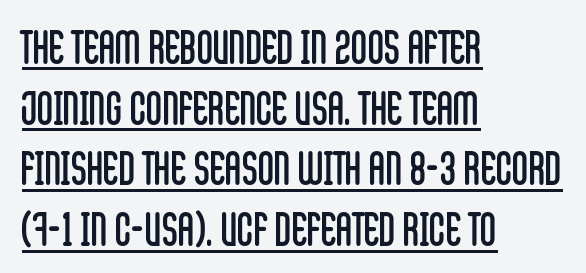
The image shows 45 px regular-weight, condensed sans-serif type, upright; set left-aligned, normal line spacing (1.35x), normal letter spacing, underlined; low stroke contrast and a large x-height.
